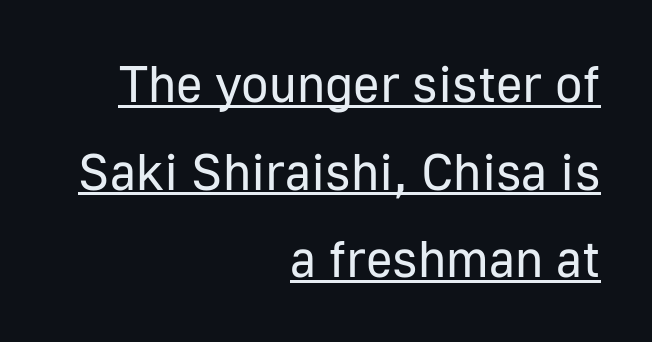
Q: Is the text bold? A: No.
Q: Is the text italic (slanted)? A: No, it is upright.
Q: Is the typeface a serif or a sans-serif typeface? A: Sans-serif.
Q: Is the text underlined? A: Yes.
Q: How is the paragraph aligned? A: Right-aligned.
Q: Is the spacing between letters normal or unusually wide? A: Normal.
Q: Width (condensed, normal, or wide)? A: Normal.
Q: Stroke contrast? A: Low.
Q: x-height? A: Medium.
Q: Monospaced? A: No.
